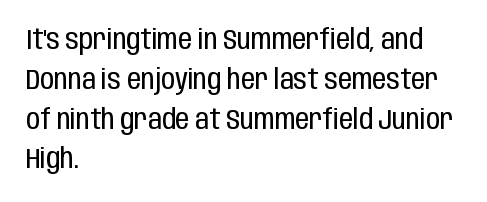
Q: Is the text bold? A: No.
Q: Is the text italic (slanted)? A: No, it is upright.
Q: Is the typeface a serif or a sans-serif typeface? A: Sans-serif.
Q: Is the text underlined? A: No.
Q: How is the paragraph aligned? A: Left-aligned.
Q: Is the spacing between letters normal or unusually wide? A: Normal.
Q: Is the spacing between lines tight, normal or loose? A: Normal.
Q: Width (condensed, normal, or wide)? A: Condensed.
Q: Stroke contrast? A: Low.
Q: x-height? A: Large.
Q: Monospaced? A: No.
